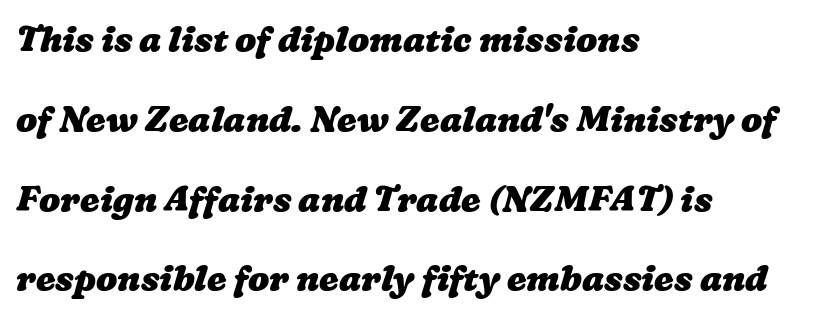
{"bold": "yes", "weight": "heavy", "width": "wide", "stroke_contrast": "low", "x_height": "medium", "monospaced": "no", "underline": "no", "align": "left", "line_spacing": "loose", "line_spacing_ratio": 2.28, "letter_spacing": "normal", "letter_spacing_em": 0.0, "glyph_px": 35}
